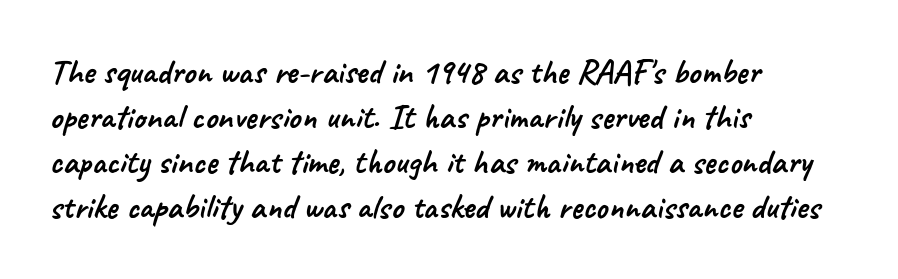
The image shows 35 px sans-serif type; set left-aligned, normal line spacing (1.29x), normal letter spacing, not underlined; low stroke contrast and a small x-height.
